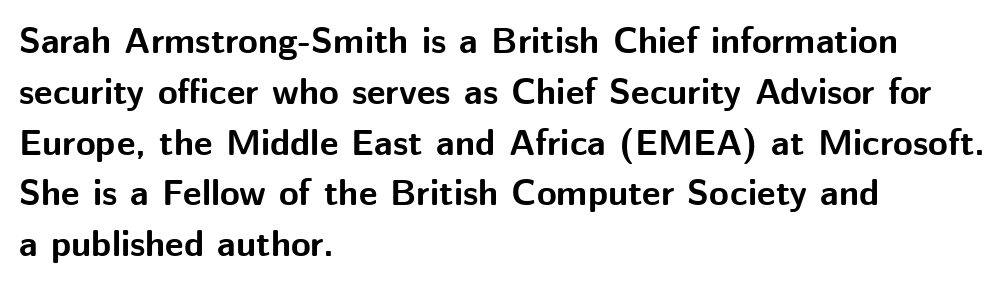
{"serif": "no", "italic": "no", "bold": "yes", "weight": "bold", "width": "normal", "stroke_contrast": "medium", "x_height": "medium", "monospaced": "no", "underline": "no", "align": "left", "line_spacing": "normal", "line_spacing_ratio": 1.41, "letter_spacing": "normal", "letter_spacing_em": 0.0, "glyph_px": 36}
